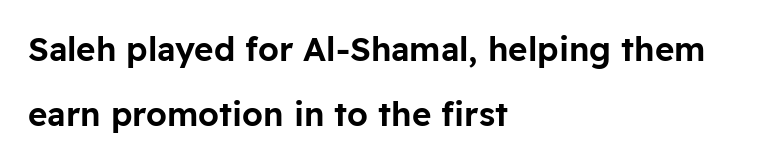
The image shows 33 px sans-serif type, upright; set left-aligned, loose line spacing (1.97x), normal letter spacing, not underlined; low stroke contrast and a medium x-height.
